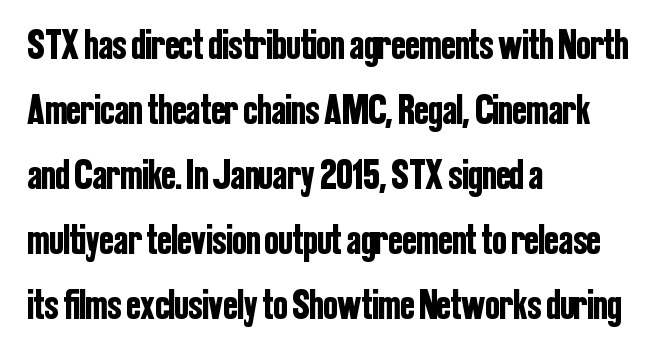
Descenders are the only things crossing below the line. Typeset ragged right — the left edge is the straight one. In terms of leading, this rendering sits right in the middle. The font's upright variant was chosen for this text.
